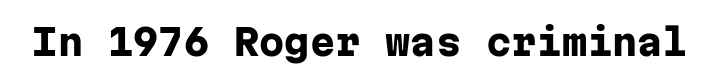
The image shows 36 px heavy sans-serif type, upright, monospaced; set normal letter spacing, not underlined; low stroke contrast and a medium x-height.
